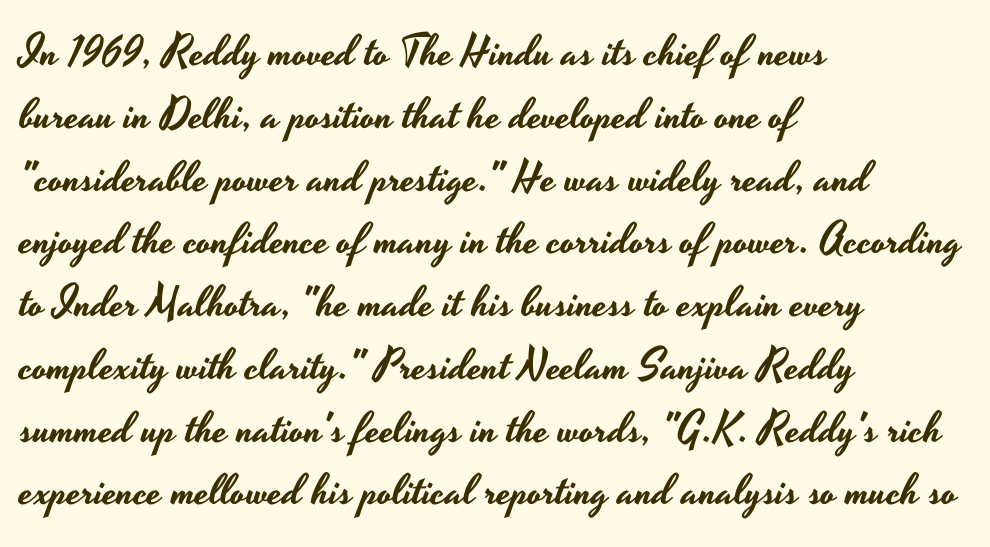
Q: Is the text italic (slanted)? A: Yes.
Q: Is the typeface a serif or a sans-serif typeface? A: Sans-serif.
Q: Is the text underlined? A: No.
Q: How is the paragraph aligned? A: Left-aligned.
Q: Is the spacing between letters normal or unusually wide? A: Normal.
Q: Is the spacing between lines tight, normal or loose? A: Normal.
Q: Width (condensed, normal, or wide)? A: Wide.
Q: Stroke contrast? A: Low.
Q: x-height? A: Small.
Q: Monospaced? A: No.
